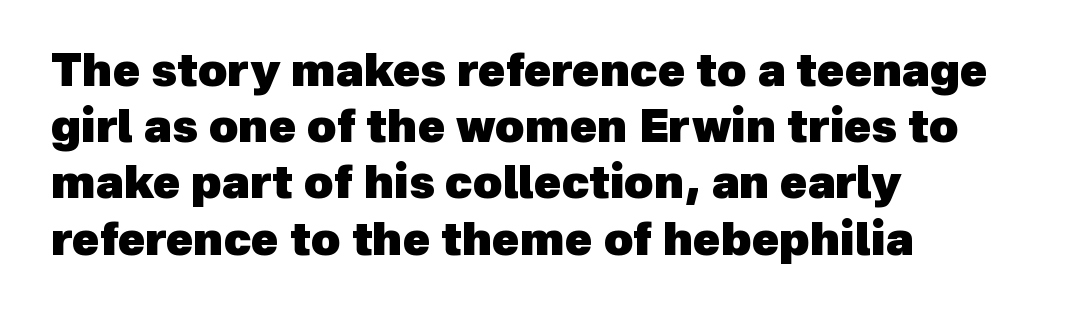
Q: Is the text bold? A: Yes.
Q: Is the typeface a serif or a sans-serif typeface? A: Sans-serif.
Q: Is the text underlined? A: No.
Q: How is the paragraph aligned? A: Left-aligned.
Q: Is the spacing between letters normal or unusually wide? A: Normal.
Q: Is the spacing between lines tight, normal or loose? A: Normal.
Q: Width (condensed, normal, or wide)? A: Normal.
Q: x-height? A: Medium.
Q: Monospaced? A: No.
